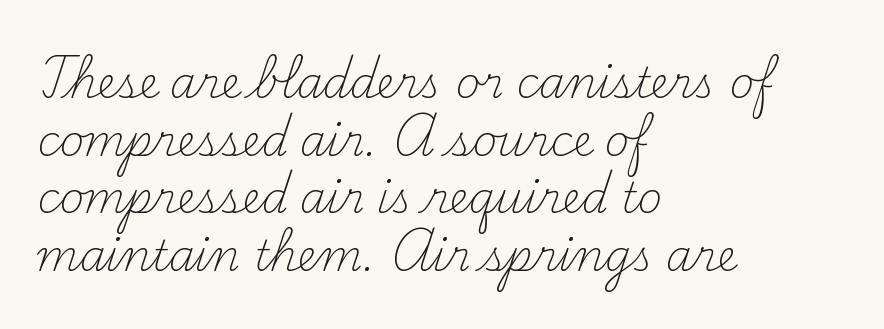
Q: Is the text bold? A: No.
Q: Is the text italic (slanted)? A: Yes.
Q: Is the text underlined? A: No.
Q: How is the paragraph aligned? A: Left-aligned.
Q: Is the spacing between letters normal or unusually wide? A: Normal.
Q: Is the spacing between lines tight, normal or loose? A: Normal.
Q: Width (condensed, normal, or wide)? A: Normal.
Q: Stroke contrast? A: Medium.
Q: x-height? A: Small.
Q: Monospaced? A: No.
